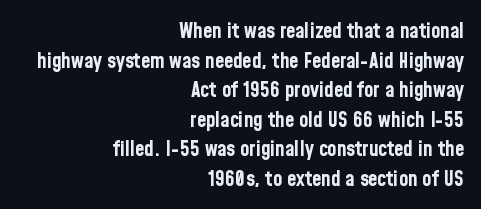
Q: Is the text bold? A: Yes.
Q: Is the text italic (slanted)? A: No, it is upright.
Q: Is the text underlined? A: No.
Q: How is the paragraph aligned? A: Right-aligned.
Q: Is the spacing between letters normal or unusually wide? A: Normal.
Q: Is the spacing between lines tight, normal or loose? A: Normal.
